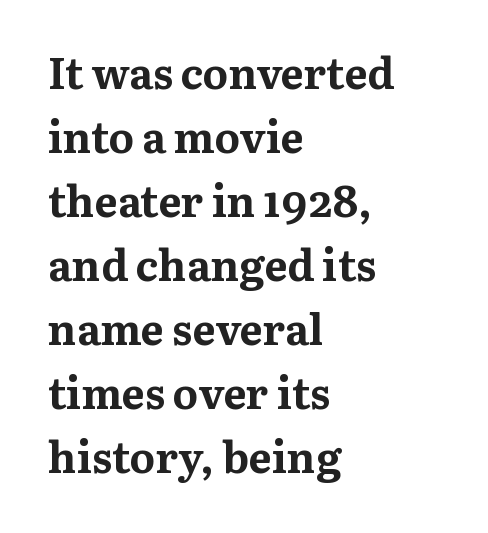
Examine the stroke ends and you'll spot serifs. A roman cut, with each character standing at attention. Looks like regular typesetting: each glyph gets only the width it needs. The setting favours the left margin, as ordinary paragraphs usually do.
